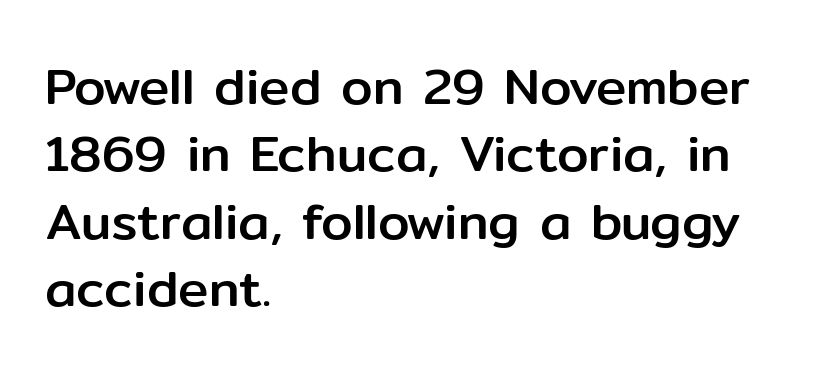
{"serif": "no", "italic": "no", "width": "normal", "stroke_contrast": "low", "x_height": "medium", "monospaced": "no", "underline": "no", "align": "left", "line_spacing": "normal", "line_spacing_ratio": 1.32, "letter_spacing": "normal", "letter_spacing_em": 0.0, "glyph_px": 51}
